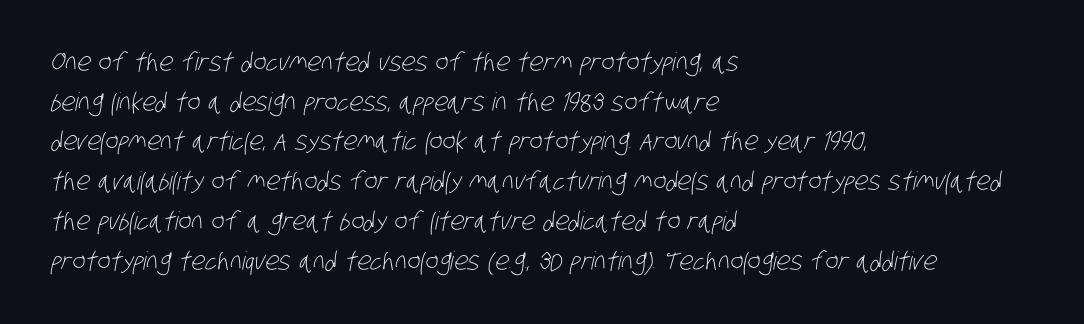
Q: Is the text bold? A: No.
Q: Is the text underlined? A: No.
Q: How is the paragraph aligned? A: Left-aligned.
Q: Is the spacing between letters normal or unusually wide? A: Normal.
Q: Is the spacing between lines tight, normal or loose? A: Normal.
